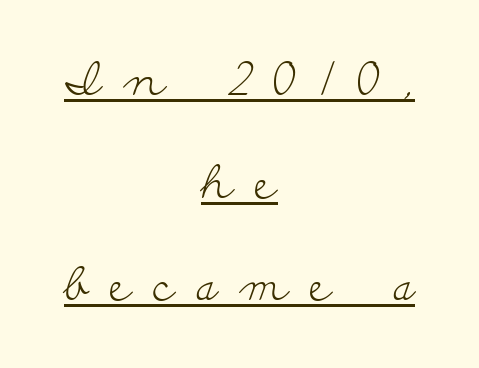
The lines are quadded center. Examine the stroke ends and you'll spot serifs. No chunkiness to these letters — they're not bold.
